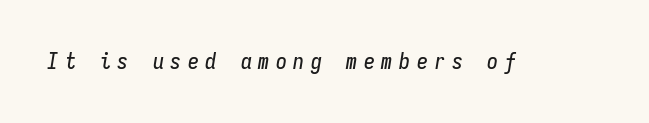
The image shows 22 px text type, italic (leaning right); set unusually wide letter spacing (+0.3 em), not underlined.
